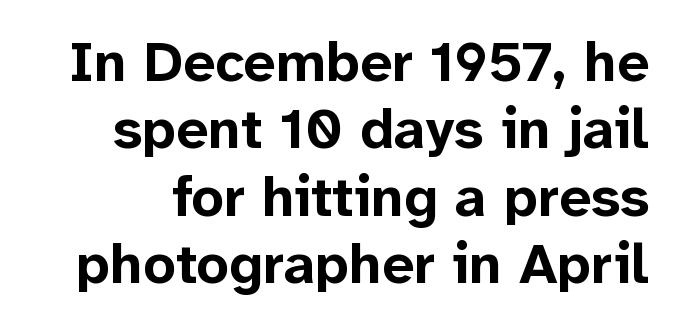
The image shows 57 px bold sans-serif type, upright; set line spacing 1.18x, normal letter spacing, not underlined; low stroke contrast and a medium x-height.
